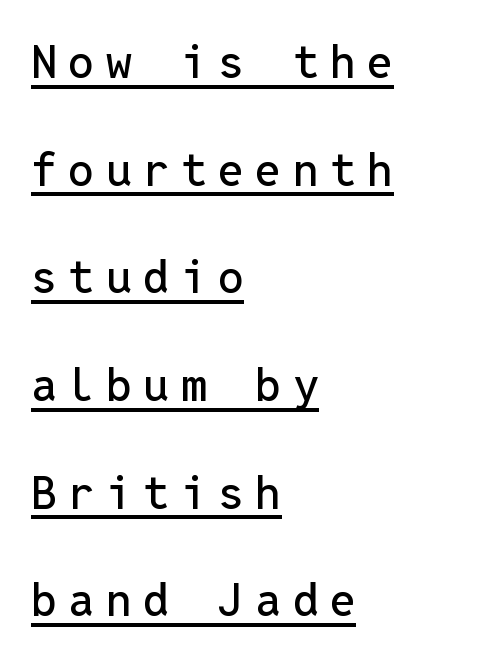
{"serif": "no", "italic": "no", "width": "normal", "stroke_contrast": "low", "x_height": "medium", "monospaced": "yes", "underline": "yes", "align": "left", "line_spacing": "loose", "line_spacing_ratio": 2.34, "letter_spacing": "wide", "letter_spacing_em": 0.25, "glyph_px": 46}
